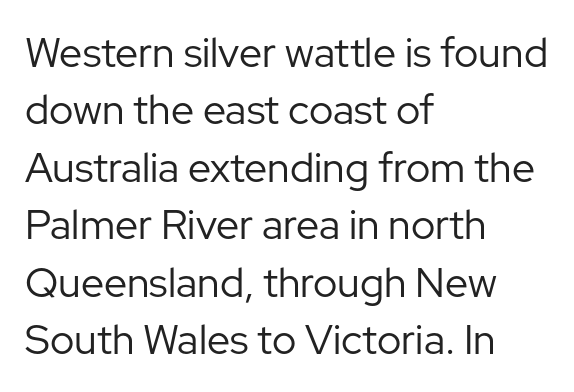
{"serif": "no", "italic": "no", "bold": "no", "weight": "regular", "width": "normal", "stroke_contrast": "low", "x_height": "medium", "monospaced": "no", "underline": "no", "align": "left", "line_spacing": "normal", "line_spacing_ratio": 1.4, "letter_spacing": "normal", "letter_spacing_em": 0.0, "glyph_px": 41}
